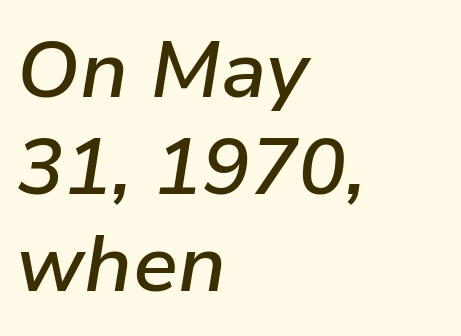
{"italic": "yes", "lean": "right", "slant_degrees": 9, "bold": "semi", "weight": "semibold", "width": "normal", "stroke_contrast": "low", "x_height": "medium", "monospaced": "no", "underline": "no", "align": "left", "line_spacing_ratio": 1.21, "letter_spacing": "normal", "letter_spacing_em": 0.0, "glyph_px": 80}
